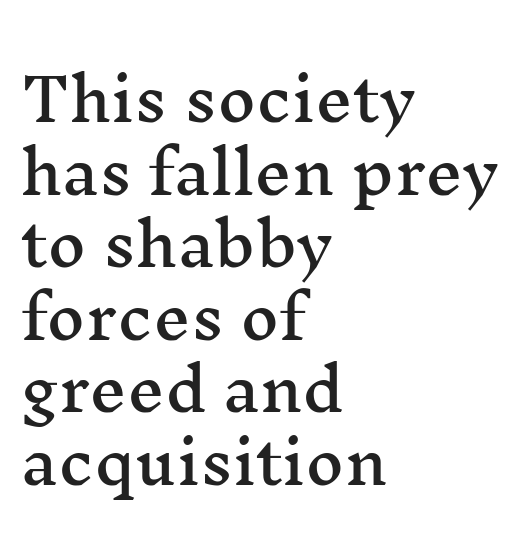
These lines are rendered in a variable-pitch font. When letters stand straight like this, we call the style roman or upright. I'd call this a serif setting — the letters wear small feet. The string is rendered with underlining switched off.
